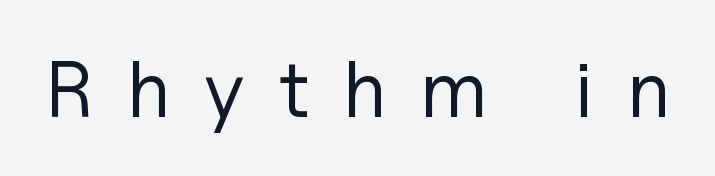
{"serif": "no", "italic": "no", "bold": "no", "weight": "regular", "width": "normal", "stroke_contrast": "low", "x_height": "medium", "monospaced": "no", "underline": "no", "letter_spacing": "wide", "letter_spacing_em": 0.43, "glyph_px": 79}
